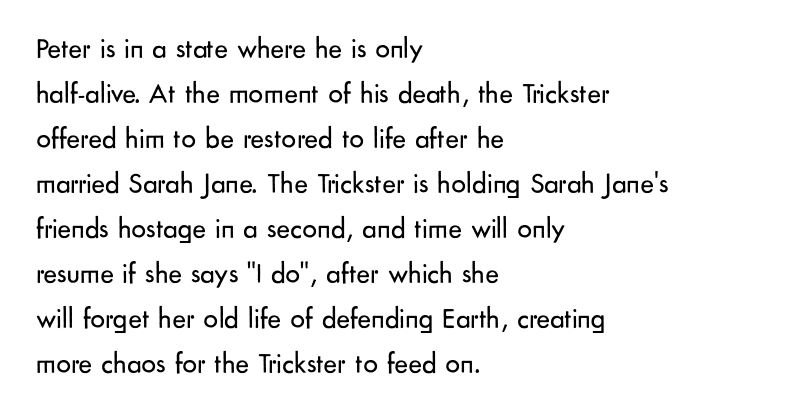
{"serif": "no", "italic": "no", "bold": "no", "weight": "regular", "width": "normal", "stroke_contrast": "low", "x_height": "small", "monospaced": "no", "underline": "no", "align": "left", "line_spacing": "normal", "line_spacing_ratio": 1.55, "letter_spacing": "normal", "letter_spacing_em": 0.0, "glyph_px": 29}
